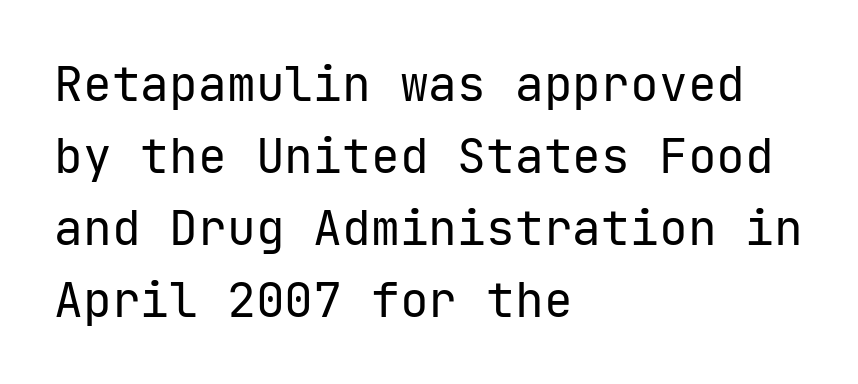
{"serif": "no", "italic": "no", "bold": "no", "weight": "regular", "width": "normal", "stroke_contrast": "low", "x_height": "medium", "monospaced": "yes", "underline": "no", "align": "left", "line_spacing": "normal", "line_spacing_ratio": 1.5, "letter_spacing": "normal", "letter_spacing_em": 0.0, "glyph_px": 48}
